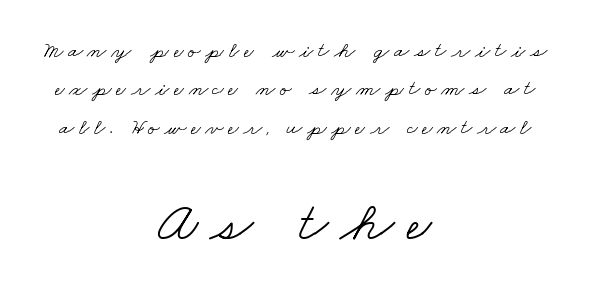
The passage shown is not underscored anywhere. In terms of letterform style, serifs are clearly present. The letterforms stand isolated, each surrounded by extra space. Between these two stacked blocks, the lower one wins on size. Where is the straight margin? There isn't one; the lines are centered.
